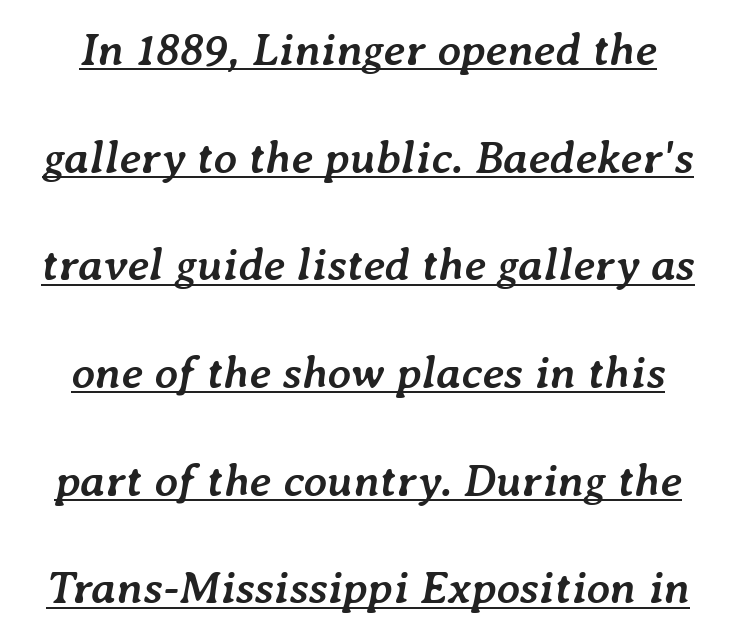
The face used here has the dense, thick strokes of a bold. This is oblique type, the kind used for emphasis or titles. The rendering uses natural spacing where letterforms have individual widths. Honestly, the rows look like they've been pulled way apart.
